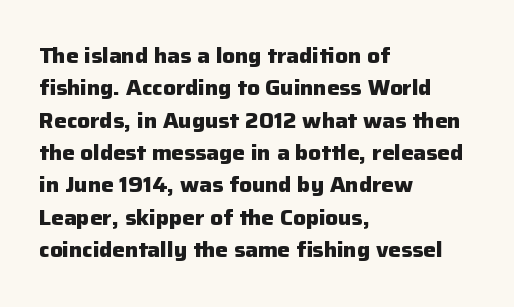
Q: Is the text bold? A: Yes.
Q: Is the text italic (slanted)? A: No, it is upright.
Q: Is the text underlined? A: No.
Q: How is the paragraph aligned? A: Left-aligned.
Q: Is the spacing between letters normal or unusually wide? A: Normal.
Q: Is the spacing between lines tight, normal or loose? A: Normal.
